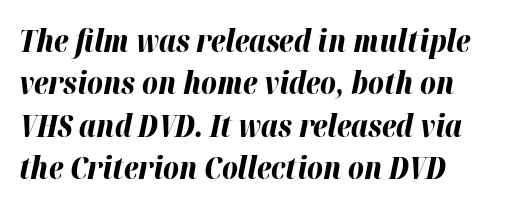
{"italic": "yes", "lean": "right", "slant_degrees": 12, "bold": "yes", "weight": "bold", "width": "normal", "stroke_contrast": "high", "x_height": "medium", "monospaced": "no", "underline": "no", "line_spacing": "normal", "line_spacing_ratio": 1.41, "letter_spacing": "normal", "letter_spacing_em": 0.0, "glyph_px": 30}
